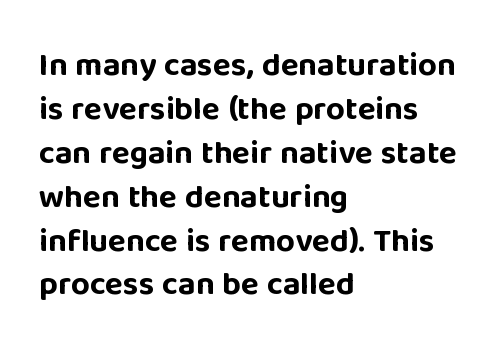
{"serif": "no", "italic": "no", "bold": "yes", "weight": "bold", "width": "normal", "stroke_contrast": "low", "x_height": "large", "monospaced": "no", "underline": "no", "align": "left", "line_spacing": "normal", "line_spacing_ratio": 1.33, "letter_spacing": "normal", "letter_spacing_em": 0.0, "glyph_px": 33}
